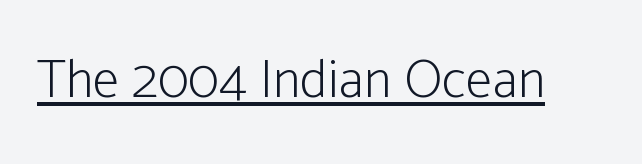
The rendering uses natural spacing where letterforms have individual widths. If you drew a line through each stem, it would be perfectly vertical. This is sans-serif lettering, the kind often seen on screens and signage. Vertical stems look standard width or narrower in stroke. You could call the tracking neutral — neither tight nor loose. Each line of the rendering has a horizontal stroke beneath the glyphs.
